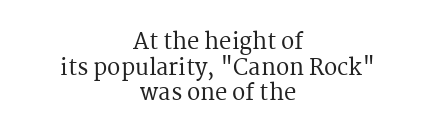
Rendered with straight, roman letterforms. The space beneath each line is pristine and unruled. The rendering positions every line midway between the sides. In terms of letterspacing, this is plain default setting.
